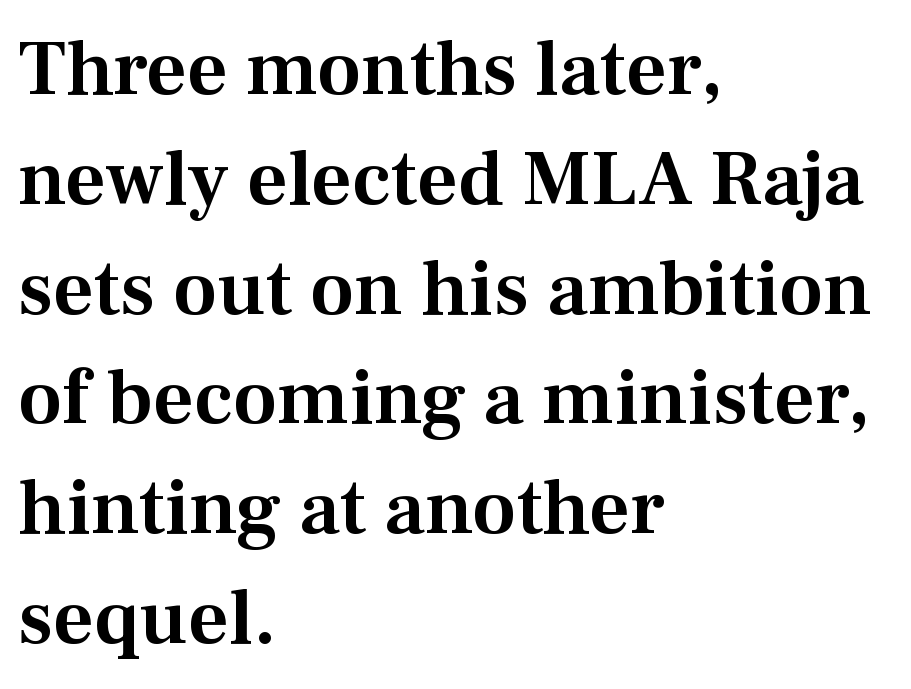
The image shows 79 px serif type, upright; set left-aligned, normal line spacing (1.39x), normal letter spacing, not underlined; medium stroke contrast and a medium x-height.
